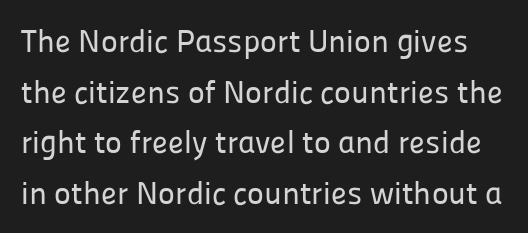
The image shows 32 px sans-serif type, upright; set normal line spacing (1.58x), normal letter spacing, not underlined; low stroke contrast and a medium x-height.
